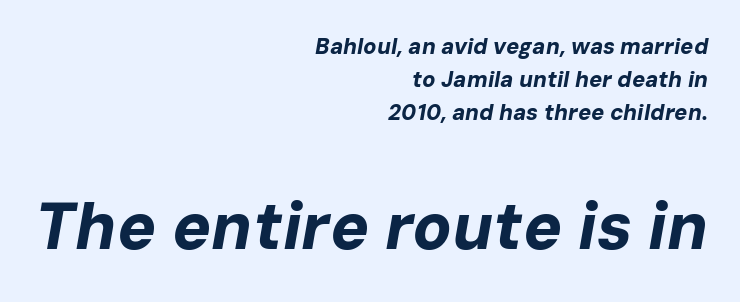
{"italic": "yes", "lean": "right", "slant_degrees": 10, "bold": "yes", "weight": "bold", "width": "normal", "stroke_contrast": "low", "x_height": "medium", "monospaced": "no", "underline": "no", "align": "right", "line_spacing": "normal", "line_spacing_ratio": 1.51, "letter_spacing": "normal", "letter_spacing_em": 0.0, "larger_block": "second", "size_ratio": 2.95, "glyph_px": 65}
